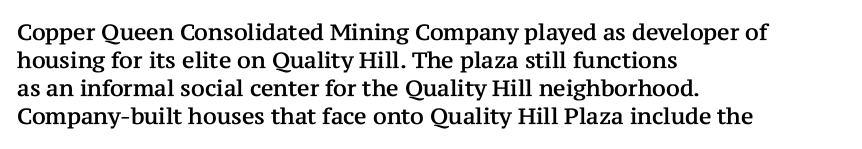
{"italic": "no", "underline": "no", "align": "left", "line_spacing": "normal", "line_spacing_ratio": 1.28, "letter_spacing": "normal", "letter_spacing_em": 0.0, "glyph_px": 22}
